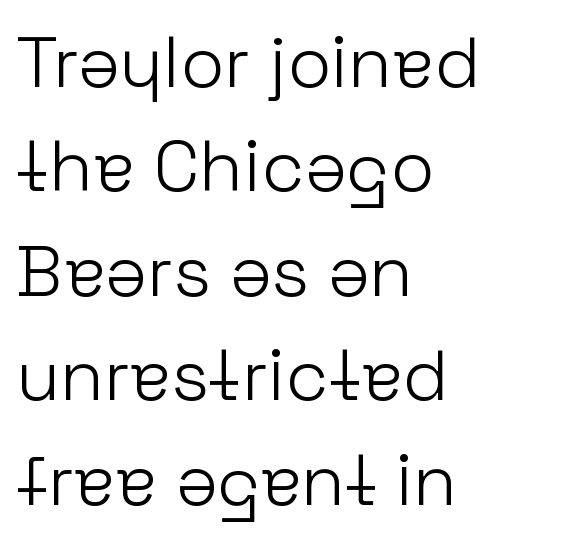
{"serif": "no", "italic": "no", "bold": "no", "weight": "light", "width": "normal", "stroke_contrast": "low", "x_height": "medium", "monospaced": "no", "underline": "no", "align": "left", "line_spacing": "normal", "line_spacing_ratio": 1.45, "letter_spacing": "normal", "letter_spacing_em": 0.0, "glyph_px": 72}
